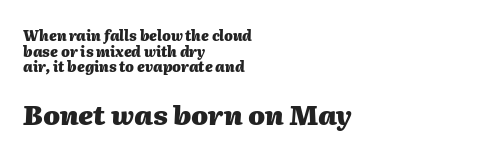
Q: Is the text bold? A: Yes.
Q: Is the text italic (slanted)? A: Yes, it leans right by about 2 degrees.
Q: Is the text underlined? A: No.
Q: How is the paragraph aligned? A: Left-aligned.
Q: Is the spacing between letters normal or unusually wide? A: Normal.
Q: Is the spacing between lines tight, normal or loose? A: Tight.
Q: Which block of text is set in a larger size, the first (top) or the second (bottom)? A: The second (bottom) one.
